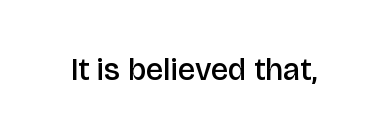
The image shows 31 px semibold sans-serif type, upright; set normal letter spacing, not underlined; low stroke contrast and a large x-height.
